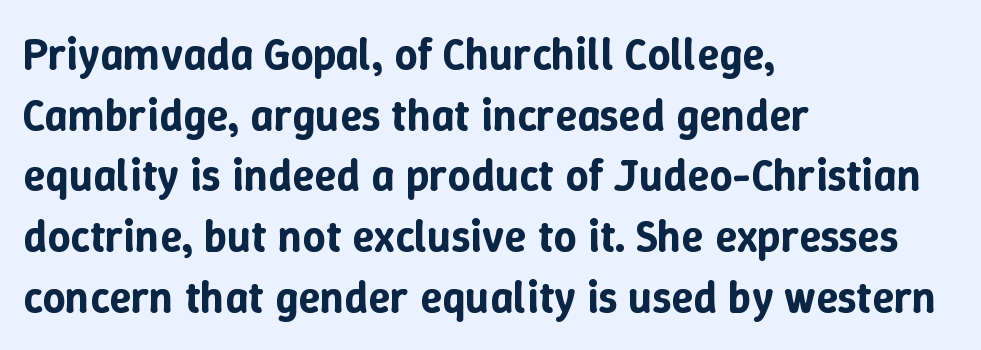
Notice how descenders clear the ascenders below comfortably — that's standard leading. Unlike italic type, these characters show no tilt at all. Characters follow at the spacing the type designer built in. Varying glyph widths throughout — classic text-font behaviour. The passage is arranged the way most books set body copy — flush left. Beneath every word, the page is bare.
